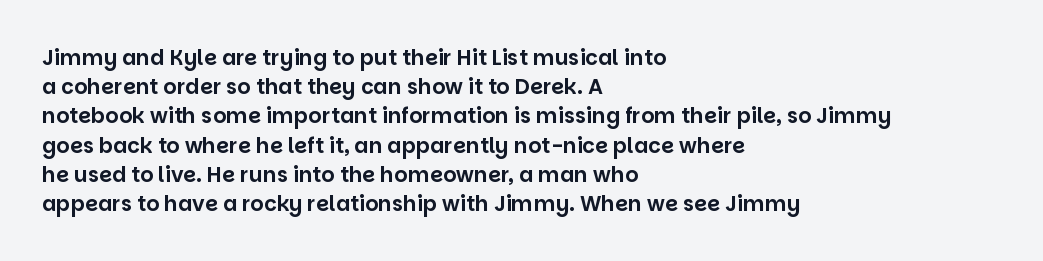
Each word holds together tightly as a unit, with standard inter-letter gaps. Left-aligned paragraph, ragged on the right. The vertical gap from one line to the next is medium. Nope, not italic — everything's standing straight. Check the space under the baseline: it is left empty.
